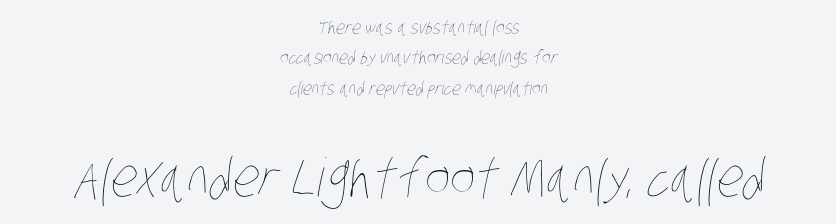
The compositor balanced each line on the midline. There is no visible air inserted between adjacent glyphs. Has an underline been added? It has not. Regarding leading, the lines here are spaced in the standard way. The strokes are not fattened; the text isn't bold.
